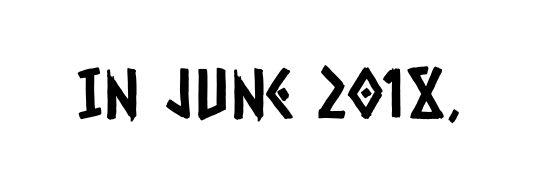
Decoration check: the copy has no underline. Glyph-to-glyph distance matches everyday printed text. Observe the absence of serifs on each vertical stroke in this sample. The face used here is proportionally spaced, like ordinary book or web type.
